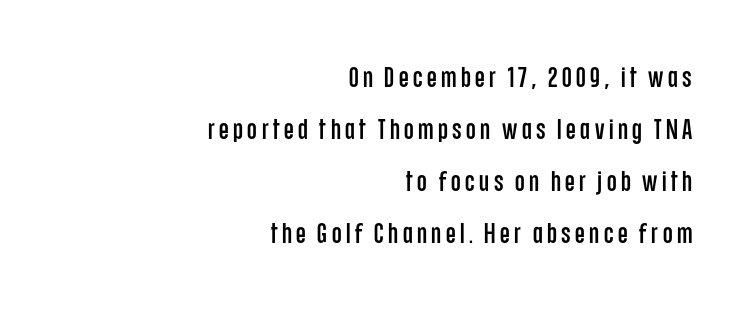
Q: Is the text italic (slanted)? A: No, it is upright.
Q: Is the typeface a serif or a sans-serif typeface? A: Sans-serif.
Q: Is the text underlined? A: No.
Q: How is the paragraph aligned? A: Right-aligned.
Q: Width (condensed, normal, or wide)? A: Condensed.
Q: Stroke contrast? A: Low.
Q: x-height? A: Large.
Q: Monospaced? A: No.
